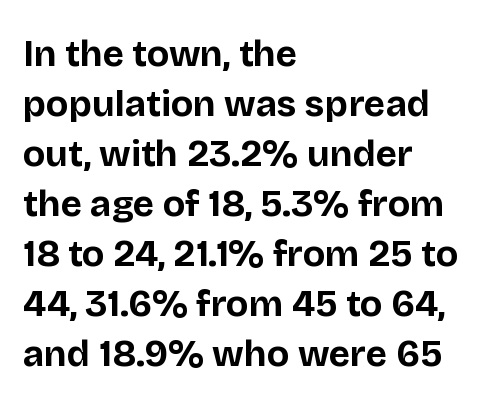
The image shows 37 px bold sans-serif type, upright; set left-aligned, normal line spacing (1.35x), normal letter spacing, not underlined; low stroke contrast and a large x-height.
